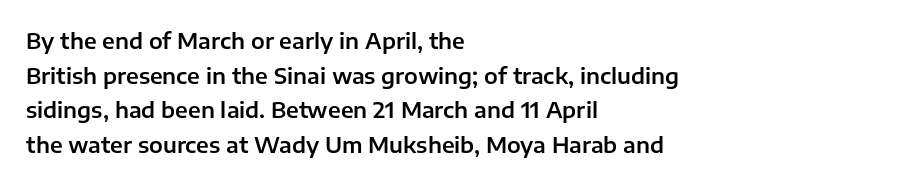
The image shows 22 px text type, upright; set left-aligned, normal line spacing (1.57x), normal letter spacing, not underlined.
